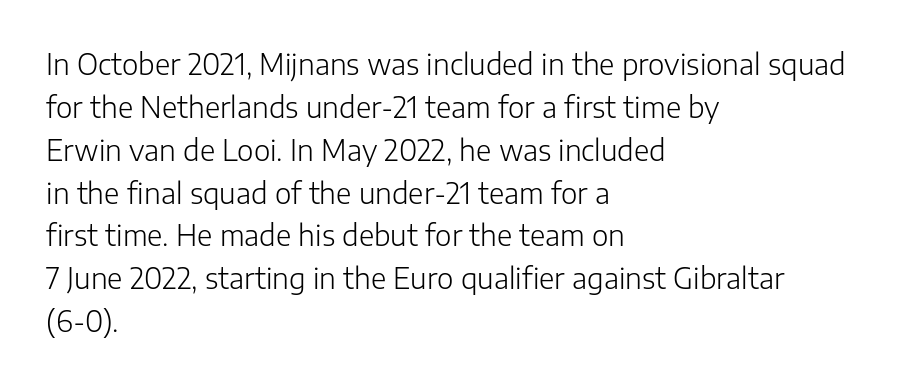
{"serif": "no", "italic": "no", "bold": "no", "weight": "light", "width": "normal", "stroke_contrast": "low", "x_height": "medium", "monospaced": "no", "underline": "no", "align": "left", "line_spacing": "normal", "line_spacing_ratio": 1.53, "letter_spacing": "normal", "letter_spacing_em": 0.0, "glyph_px": 28}
